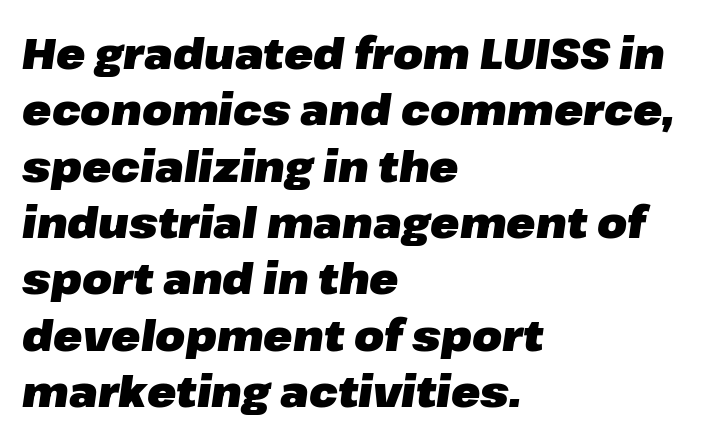
{"italic": "yes", "lean": "right", "slant_degrees": 8, "bold": "yes", "weight": "heavy", "width": "normal", "stroke_contrast": "low", "x_height": "medium", "monospaced": "no", "underline": "no", "align": "left", "line_spacing": "normal", "line_spacing_ratio": 1.31, "letter_spacing": "normal", "letter_spacing_em": 0.0, "glyph_px": 43}
